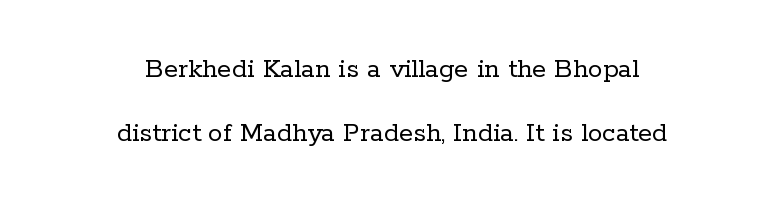
The area under the type is left untouched. Every row of glyphs is offset so its center matches the block's center. The glyphs in this specimen are seriffed. These glyphs show unthickened strokes, regular width or finer.
